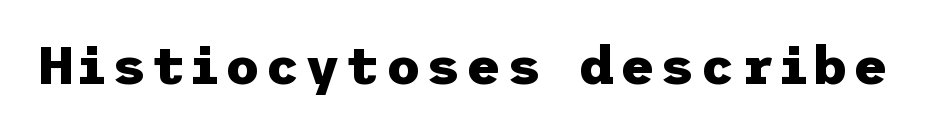
The image shows 53 px heavy sans-serif type, upright; set not underlined; low stroke contrast and a medium x-height.
